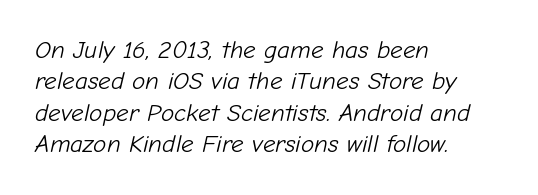
No word sits above an underline. On a weight scale, this lands at 450 or below. Italic: yes, the glyphs are oblique. Leading: standard. Each word holds together tightly as a unit, with standard inter-letter gaps.
